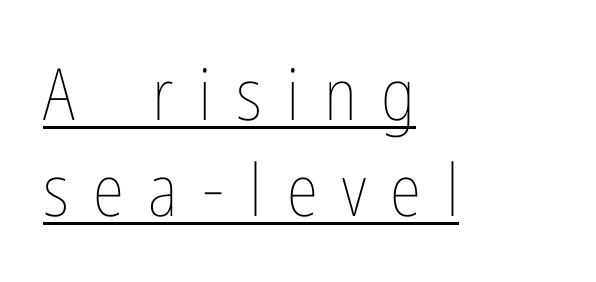
Proportional: the letters do not fall into vertical columns. Caption: face not bold, strokes unweighted. Is the letter spacing exaggerated? Yes — the characters are pushed far apart. The axis of the letterforms is exactly vertical. The rows are spaced the way most documents space them.
